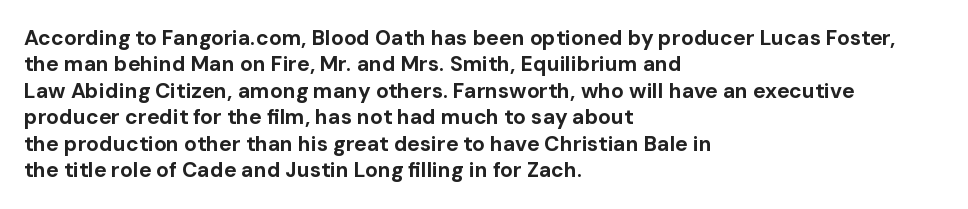
The image shows 21 px bold type, upright; set left-aligned, normal line spacing (1.26x), normal letter spacing, not underlined.
